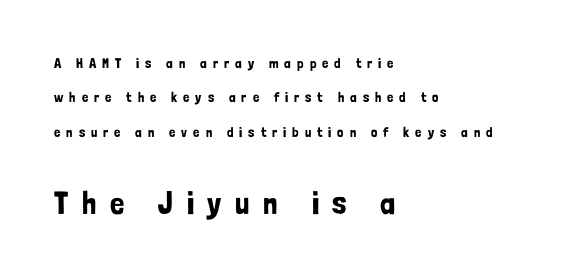
{"serif": "no", "italic": "no", "width": "condensed", "stroke_contrast": "low", "x_height": "medium", "monospaced": "no", "underline": "no", "align": "left", "line_spacing": "loose", "line_spacing_ratio": 2.46, "letter_spacing": "wide", "letter_spacing_em": 0.43, "larger_block": "second", "size_ratio": 2.29, "glyph_px": 32}
